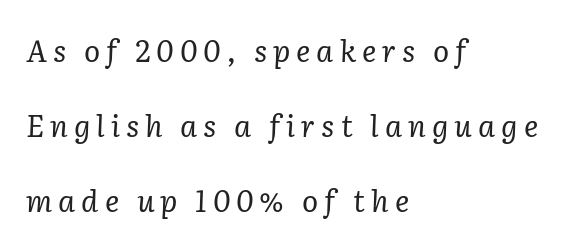
Loose tracking; the words dissolve into strings of separated letters. Caption: multi-line text, flush left, ragged right. Leading is clearly above the norm, producing a sparse column. The characters display serif detailing at their extremities.
